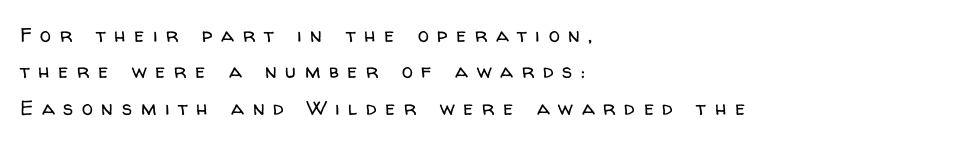
Quick note: underline off. Does extra space separate the letters? Yes, quite a lot of it. A roman cut, with each character standing at attention. Weight: not bold — regular or lighter.
